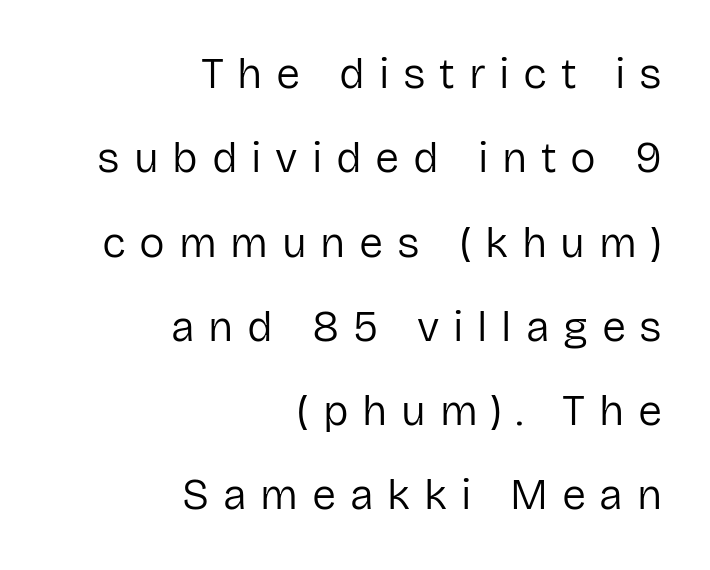
Vertically, the passage feels expansive, rows floating well apart. Line ends are locked; line starts wander. Students, note that the glyphs here are deliberately spaced far apart. Rule under the text: the space is simply empty. The letters advance in unequal steps, a hallmark of proportional type.
